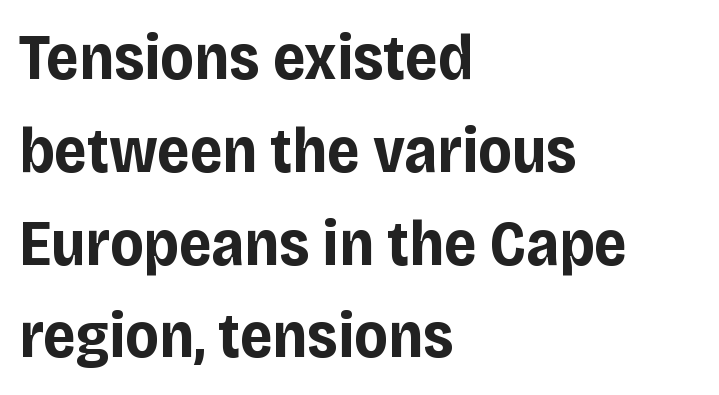
Default kerning and tracking; the words read as compact shapes. The paragraph has a hard left edge and a soft right edge. Ordinary non-slanted type is in use. The face used here is a sans, in the tradition of grotesques and geometrics.
